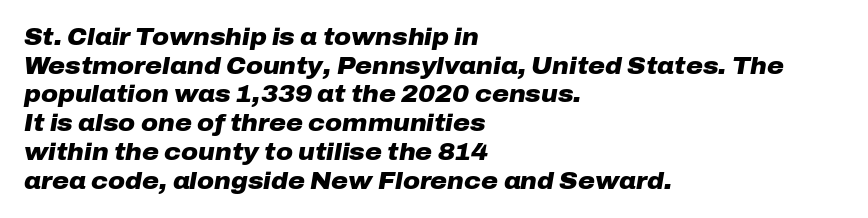
{"italic": "yes", "lean": "right", "slant_degrees": 10, "bold": "yes", "underline": "no", "align": "left", "line_spacing": "normal", "line_spacing_ratio": 1.25, "letter_spacing": "normal", "letter_spacing_em": 0.0, "glyph_px": 23}
